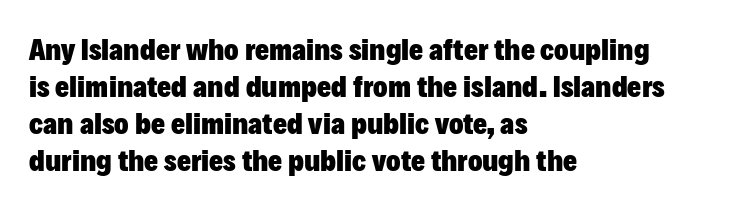
Ascenders rise straight up at ninety degrees. Character widths vary here, with narrow letters taking less room than wide ones. Beneath every word, the page is bare. How are the letters spaced? Ordinarily, with no added tracking. Notice how the passage keeps a crisp vertical edge on the left only. Serif or sans? Sans — the stroke terminals are bare.
